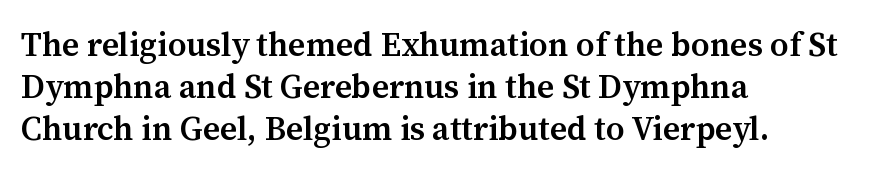
Q: Is the text bold? A: Semi-bold.
Q: Is the text italic (slanted)? A: No, it is upright.
Q: Is the typeface a serif or a sans-serif typeface? A: Serif.
Q: Is the text underlined? A: No.
Q: How is the paragraph aligned? A: Left-aligned.
Q: Is the spacing between letters normal or unusually wide? A: Normal.
Q: Is the spacing between lines tight, normal or loose? A: Normal.
Q: Width (condensed, normal, or wide)? A: Normal.
Q: Stroke contrast? A: Medium.
Q: x-height? A: Medium.
Q: Monospaced? A: No.
